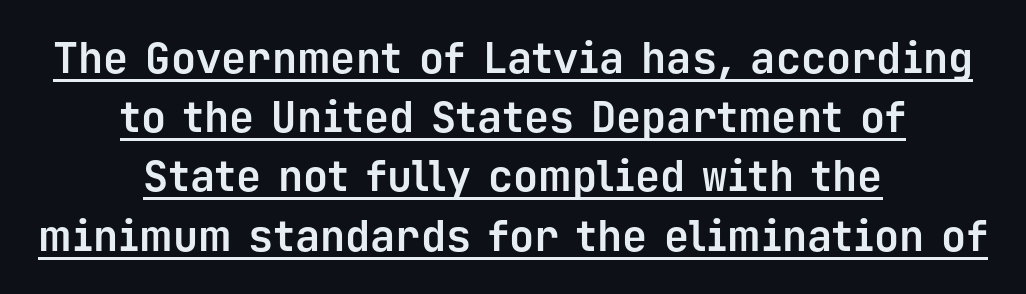
The image shows 42 px bold sans-serif type, upright, monospaced; set centered, normal line spacing (1.41x), normal letter spacing, underlined; low stroke contrast and a medium x-height.
